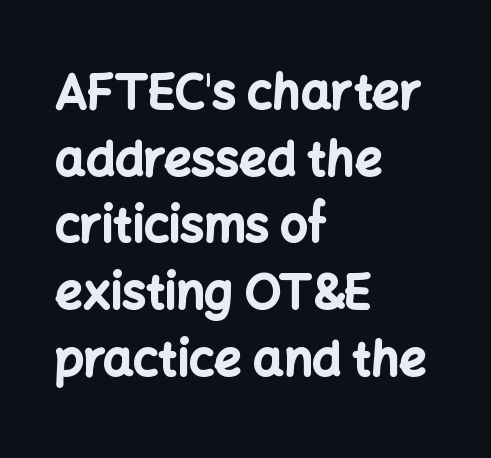
This sample has the flowing, uneven cadence of proportional lettering. Spacing between characters is what you'd get straight out of the box. The lines are quadded left. Designer's note — italics off, roman on. On the weight axis this lands at bold, roughly 700.
